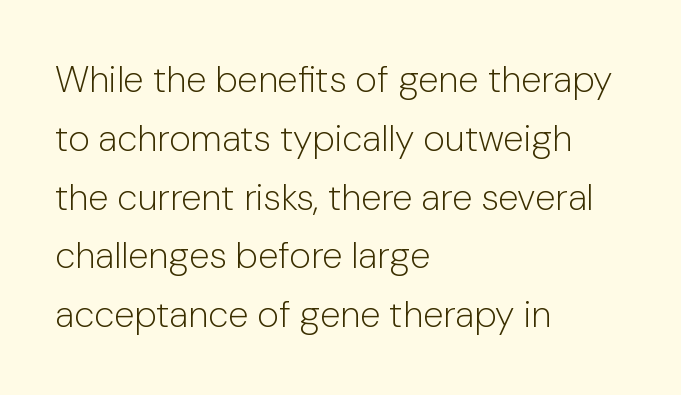
{"serif": "no", "italic": "no", "bold": "no", "weight": "light", "width": "normal", "stroke_contrast": "low", "x_height": "medium", "monospaced": "no", "underline": "no", "align": "left", "line_spacing": "normal", "line_spacing_ratio": 1.59, "letter_spacing": "normal", "letter_spacing_em": 0.0, "glyph_px": 37}
